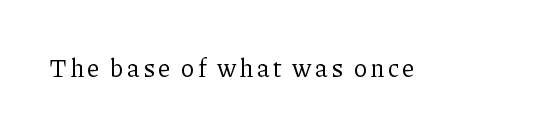
The type sits square on the baseline with zero lean. The strip under each line holds only bare page. Stroke thickness stays within the range of a standard reading face or lighter.
